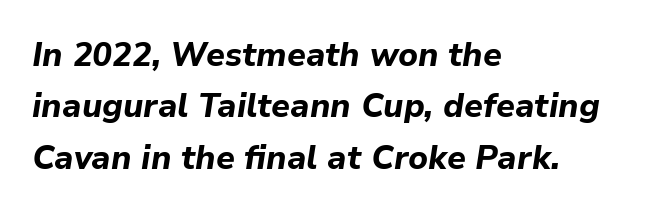
Q: Is the text bold? A: Yes.
Q: Is the text italic (slanted)? A: Yes, it leans right by about 9 degrees.
Q: Is the text underlined? A: No.
Q: How is the paragraph aligned? A: Left-aligned.
Q: Is the spacing between letters normal or unusually wide? A: Normal.
Q: Is the spacing between lines tight, normal or loose? A: Normal.
Q: Width (condensed, normal, or wide)? A: Normal.
Q: Stroke contrast? A: Low.
Q: x-height? A: Medium.
Q: Monospaced? A: No.
